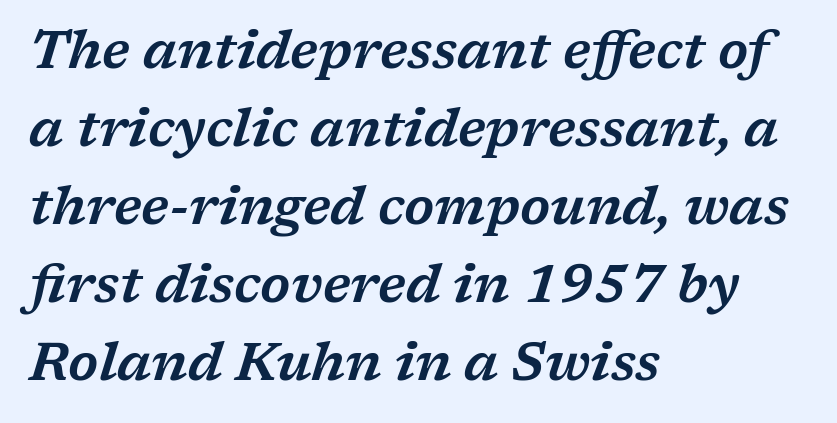
{"serif": "yes", "italic": "yes", "lean": "right", "slant_degrees": 17, "width": "wide", "stroke_contrast": "low", "x_height": "medium", "monospaced": "no", "underline": "no", "align": "left", "line_spacing": "normal", "line_spacing_ratio": 1.5, "letter_spacing": "normal", "letter_spacing_em": 0.0, "glyph_px": 52}
